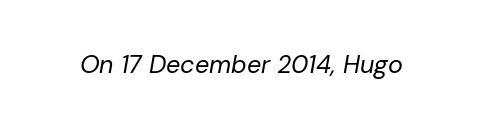
The image shows 25 px text type, italic (leaning right); set normal letter spacing, not underlined.
